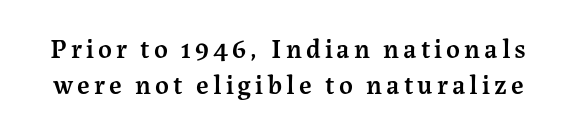
Stems and bowls a touch heavier than normal — semibold. The lettering stays uniformly vertical, giving the passage a roman look. Decoration check: the copy has no underline. One glance says typical: line gaps are just what's usual.
